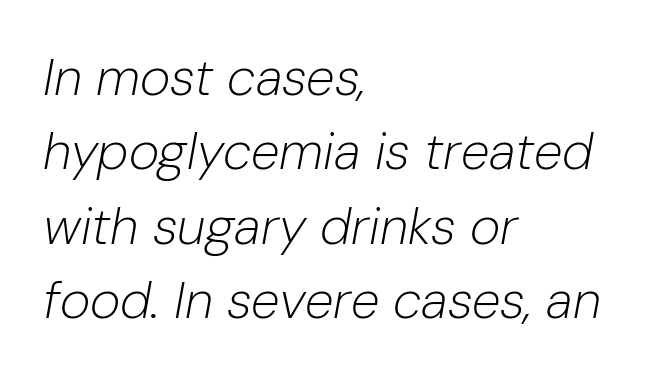
The passage is arranged the way most books set body copy — flush left. Proportional: the letters do not fall into vertical columns. The glyphs are unaccompanied by any horizontal stroke below them. The rows are spaced the way most documents space them. Italic: yes, the glyphs are oblique. Words appear dense and cohesive because spacing is normal.
